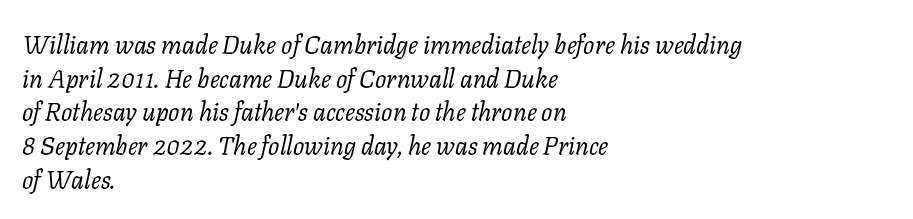
The image shows 25 px text type, italic (leaning right); set left-aligned, normal line spacing (1.35x), normal letter spacing, not underlined.
